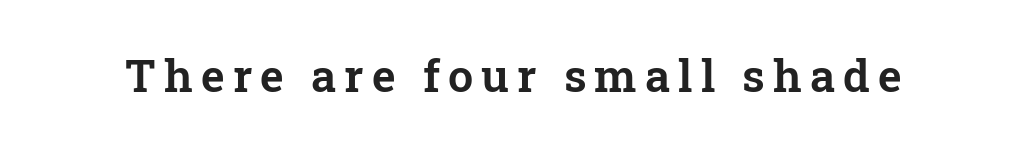
{"serif": "yes", "italic": "no", "width": "normal", "stroke_contrast": "low", "x_height": "medium", "monospaced": "no", "underline": "no", "glyph_px": 45}
